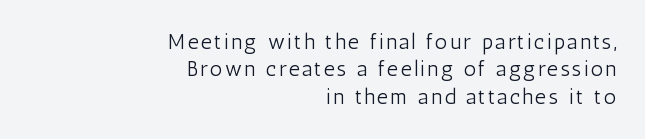
The letters stand straight up with perfectly vertical stems. Letters rest on an invisible, unmarked baseline. Heaviness? Minimal to ordinary, like unemphasized prose. Does the copy run flush right? Yes — the right margin is perfectly even. This block has exactly the height ordinary leading produces.
